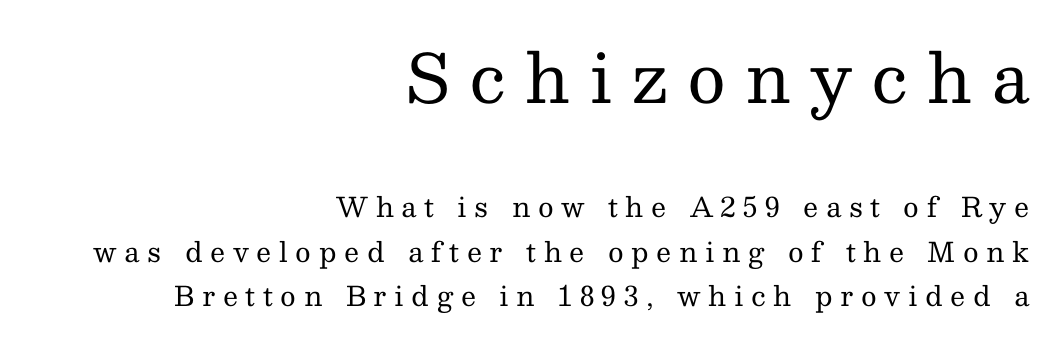
Q: Is the text bold? A: No.
Q: Is the text italic (slanted)? A: No, it is upright.
Q: Is the typeface a serif or a sans-serif typeface? A: Serif.
Q: Is the text underlined? A: No.
Q: How is the paragraph aligned? A: Right-aligned.
Q: Is the spacing between letters normal or unusually wide? A: Unusually wide.
Q: Is the spacing between lines tight, normal or loose? A: Normal.
Q: Which block of text is set in a larger size, the first (top) or the second (bottom)? A: The first (top) one.
Q: Width (condensed, normal, or wide)? A: Normal.
Q: Stroke contrast? A: Medium.
Q: x-height? A: Medium.
Q: Monospaced? A: No.
